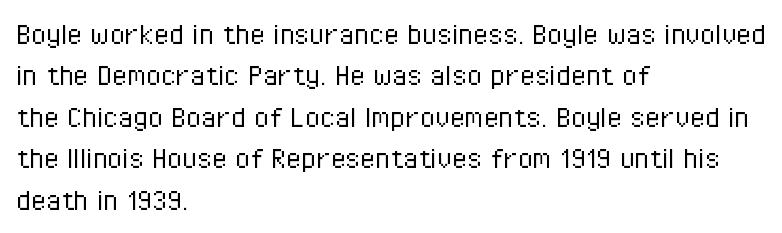
The image shows 34 px light, condensed sans-serif type, upright; set left-aligned, line spacing 1.22x, normal letter spacing, not underlined; low stroke contrast and a medium x-height.
